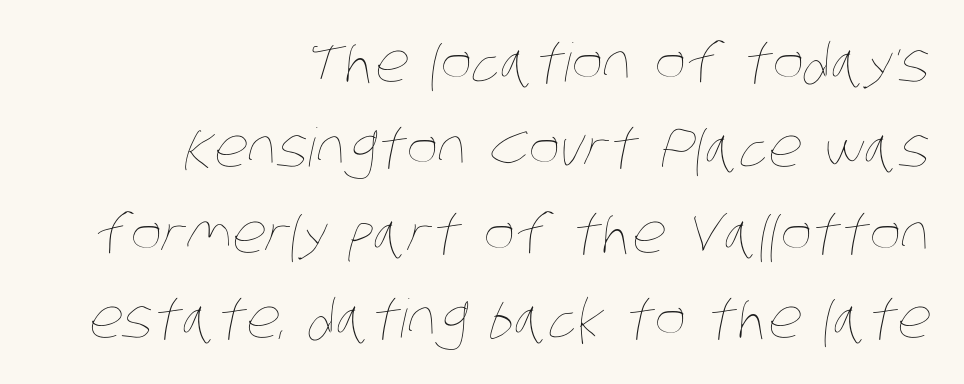
Looks like regular typesetting: each glyph gets only the width it needs. The space directly below the letters is spotless. These glyphs show unthickened strokes, regular width or finer. This rendering uses right alignment, leaving the left contour irregular. The space between consecutive lines is moderate.
